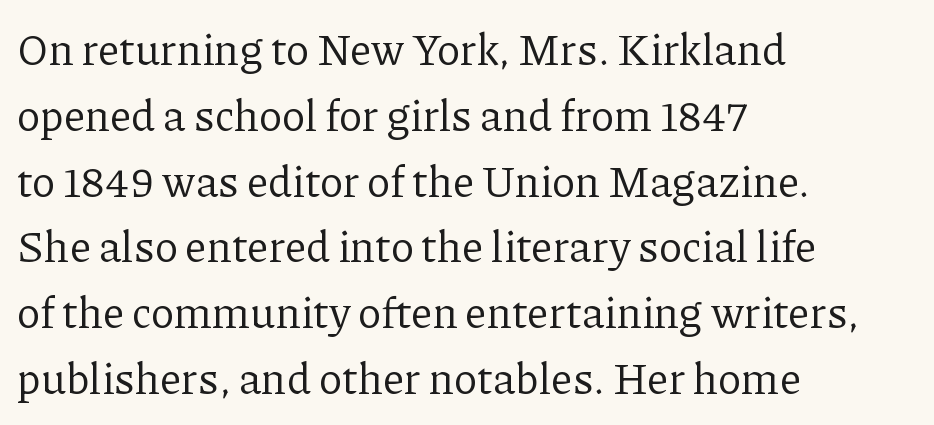
{"serif": "yes", "italic": "no", "bold": "no", "weight": "regular", "width": "normal", "stroke_contrast": "low", "x_height": "medium", "monospaced": "no", "underline": "no", "align": "left", "line_spacing": "normal", "line_spacing_ratio": 1.53, "letter_spacing": "normal", "letter_spacing_em": 0.0, "glyph_px": 43}
